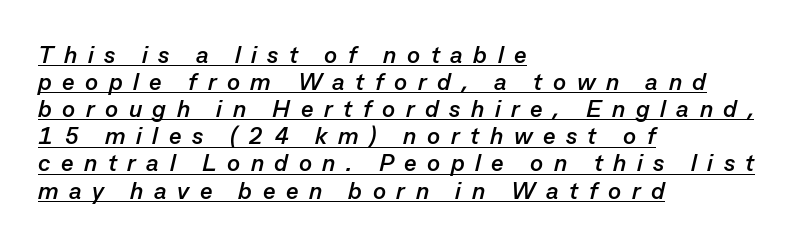
Q: Is the text bold? A: Yes.
Q: Is the text italic (slanted)? A: Yes, it leans right by about 13 degrees.
Q: Is the text underlined? A: Yes.
Q: How is the paragraph aligned? A: Left-aligned.
Q: Is the spacing between letters normal or unusually wide? A: Unusually wide.
Q: Is the spacing between lines tight, normal or loose? A: Tight.
